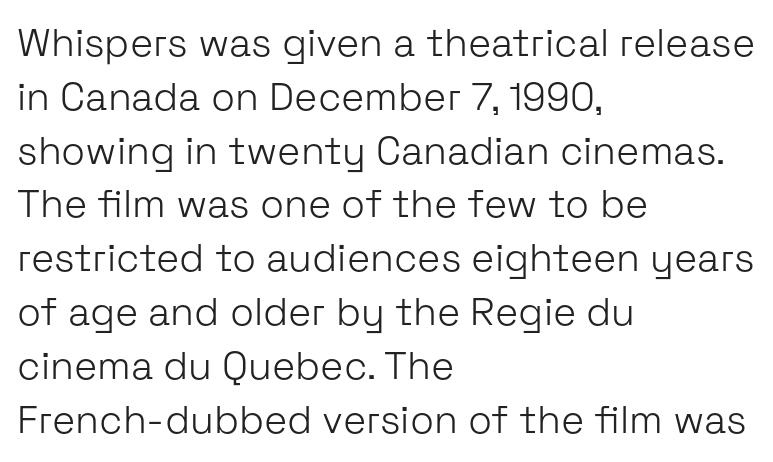
Tracking here is standard; glyphs follow each other at the usual distance. Bold? No — there's no thickening of the strokes. The gap between lines stays unmarked. These lines are rendered in a variable-pitch font.
